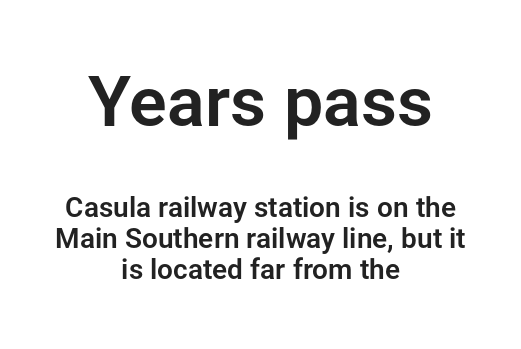
{"serif": "no", "italic": "no", "width": "normal", "stroke_contrast": "low", "x_height": "medium", "monospaced": "no", "underline": "no", "align": "center", "line_spacing": "tight", "line_spacing_ratio": 1.11, "letter_spacing": "normal", "letter_spacing_em": 0.0, "larger_block": "first", "size_ratio": 2.5, "glyph_px": 70}
